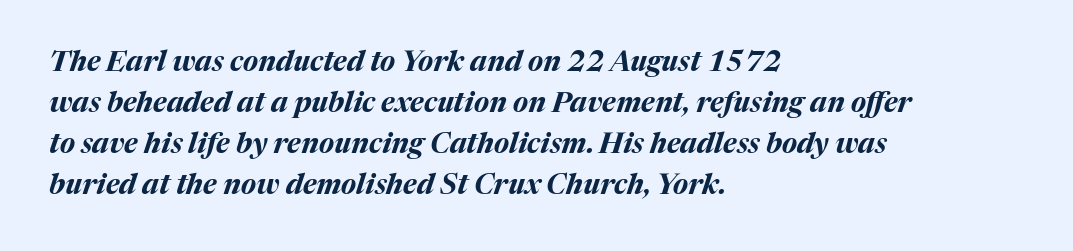
{"italic": "yes", "lean": "right", "slant_degrees": 17, "bold": "yes", "weight": "bold", "width": "normal", "stroke_contrast": "medium", "x_height": "medium", "monospaced": "no", "underline": "no", "align": "left", "line_spacing": "normal", "line_spacing_ratio": 1.47, "letter_spacing": "normal", "letter_spacing_em": 0.0, "glyph_px": 28}
